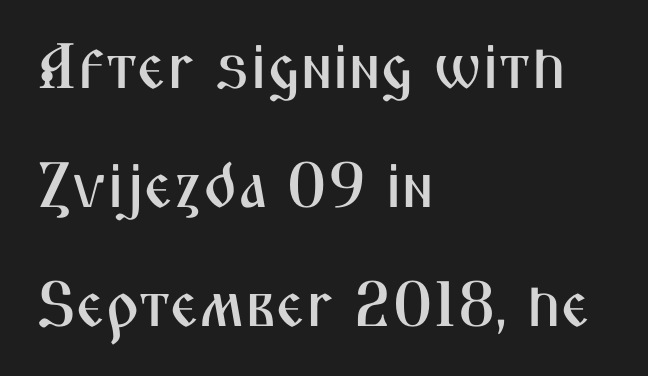
Note the varied advance widths — an 'i' is clearly narrower than an 'm'. This sample uses plain, unmodified letter spacing. Type without underlining. Unlike italic type, these characters show no tilt at all.
